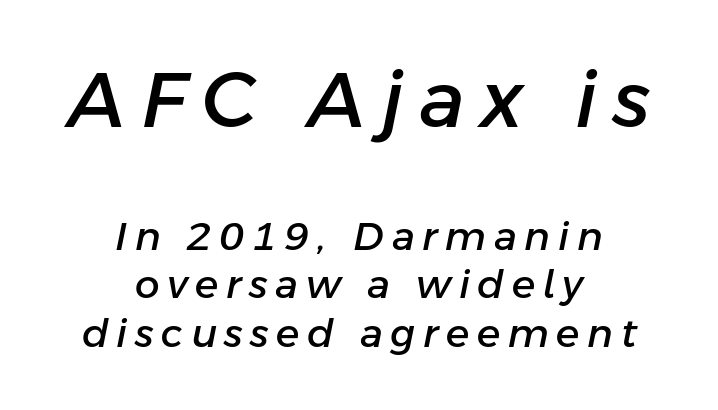
{"italic": "yes", "lean": "right", "slant_degrees": 11, "width": "normal", "stroke_contrast": "low", "x_height": "medium", "monospaced": "no", "underline": "no", "align": "center", "line_spacing_ratio": 1.24, "letter_spacing": "wide", "letter_spacing_em": 0.2, "larger_block": "first", "size_ratio": 2.0, "glyph_px": 78}
